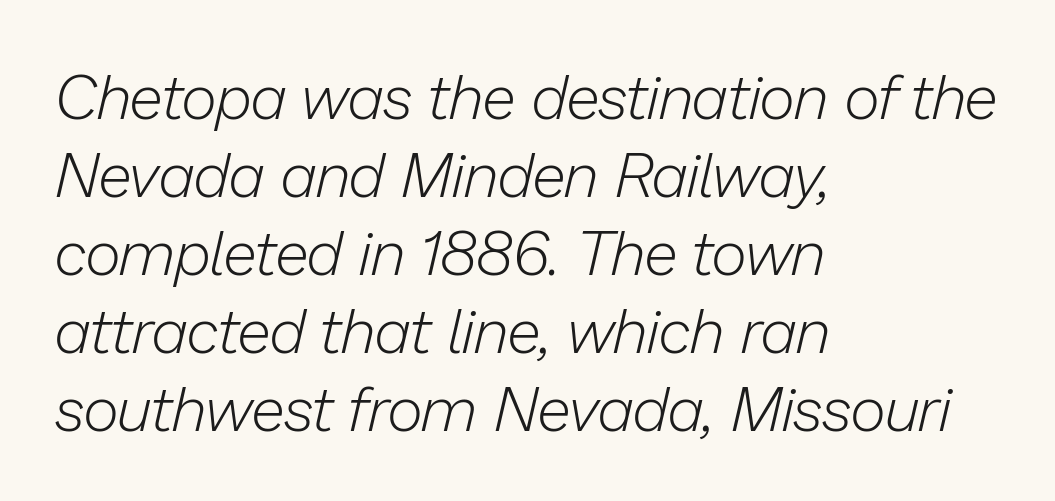
{"italic": "yes", "lean": "right", "slant_degrees": 13, "bold": "no", "weight": "light", "width": "normal", "stroke_contrast": "low", "x_height": "medium", "monospaced": "no", "underline": "no", "align": "left", "line_spacing": "normal", "line_spacing_ratio": 1.26, "letter_spacing": "normal", "letter_spacing_em": 0.0, "glyph_px": 62}
